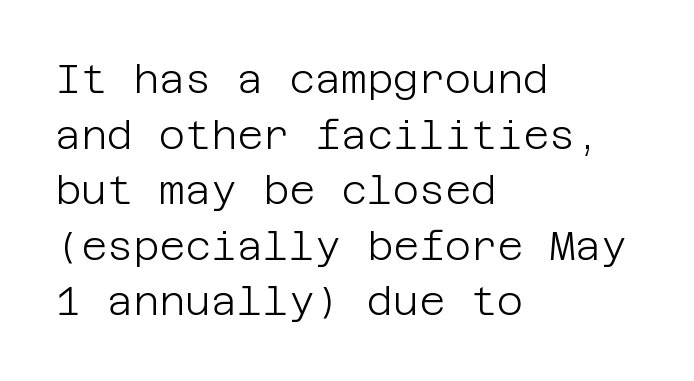
Q: Is the text bold? A: No.
Q: Is the text italic (slanted)? A: No, it is upright.
Q: Is the typeface a serif or a sans-serif typeface? A: Sans-serif.
Q: Is the text underlined? A: No.
Q: How is the paragraph aligned? A: Left-aligned.
Q: Is the spacing between letters normal or unusually wide? A: Normal.
Q: Is the spacing between lines tight, normal or loose? A: Normal.
Q: Width (condensed, normal, or wide)? A: Normal.
Q: Stroke contrast? A: Low.
Q: x-height? A: Large.
